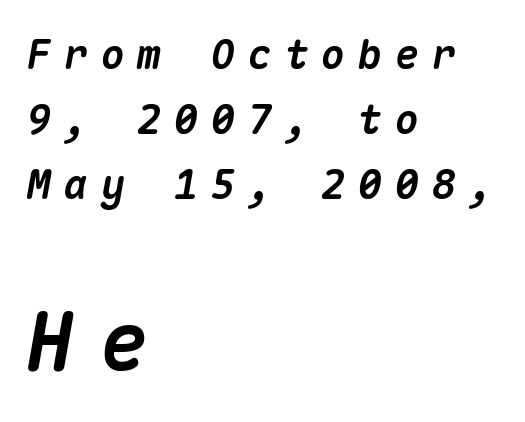
Q: Is the text bold? A: Yes.
Q: Is the text italic (slanted)? A: Yes, it leans right by about 10 degrees.
Q: Is the text underlined? A: No.
Q: How is the paragraph aligned? A: Left-aligned.
Q: Is the spacing between letters normal or unusually wide? A: Unusually wide.
Q: Is the spacing between lines tight, normal or loose? A: Normal.
Q: Which block of text is set in a larger size, the first (top) or the second (bottom)? A: The second (bottom) one.
Q: Width (condensed, normal, or wide)? A: Normal.
Q: Stroke contrast? A: Medium.
Q: x-height? A: Medium.
Q: Monospaced? A: Yes.
